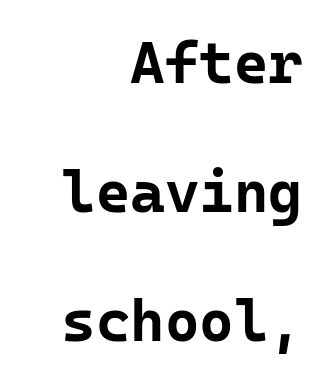
{"serif": "no", "italic": "no", "bold": "yes", "weight": "bold", "width": "normal", "stroke_contrast": "low", "x_height": "medium", "monospaced": "yes", "underline": "no", "align": "right", "line_spacing": "loose", "line_spacing_ratio": 2.19, "letter_spacing": "normal", "letter_spacing_em": 0.0, "glyph_px": 59}
